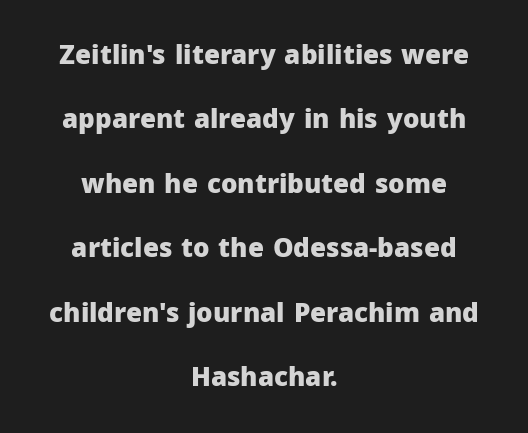
{"italic": "no", "bold": "yes", "underline": "no", "align": "center", "line_spacing": "loose", "line_spacing_ratio": 2.48, "letter_spacing": "normal", "letter_spacing_em": 0.0, "glyph_px": 26}
